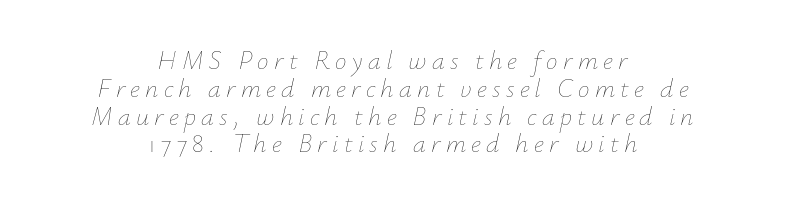
The image shows 26 px text type, italic (leaning right); set centered, tight line spacing (1.07x), unusually wide letter spacing (+0.2 em), not underlined.
